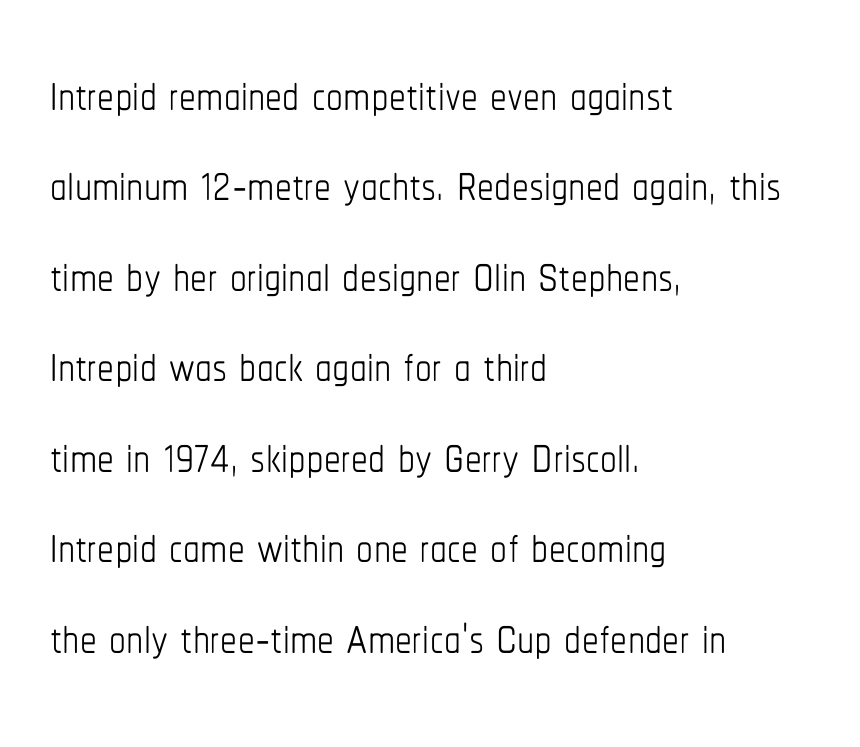
{"italic": "no", "bold": "no", "weight": "thin", "width": "condensed", "stroke_contrast": "low", "x_height": "medium", "monospaced": "no", "underline": "no", "align": "left", "line_spacing": "normal", "line_spacing_ratio": 1.35, "letter_spacing": "normal", "letter_spacing_em": 0.0, "glyph_px": 67}
